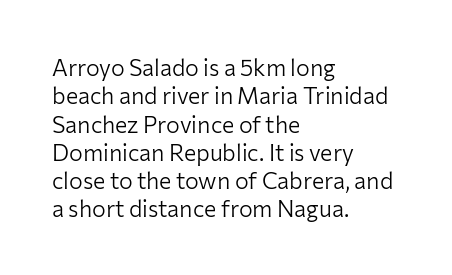
Nobody touched the tracking dial on this one. Visually the block forms a straight wall on the left and a jagged coastline on the right. Posture: upright roman. Beneath every word, the page is bare.
